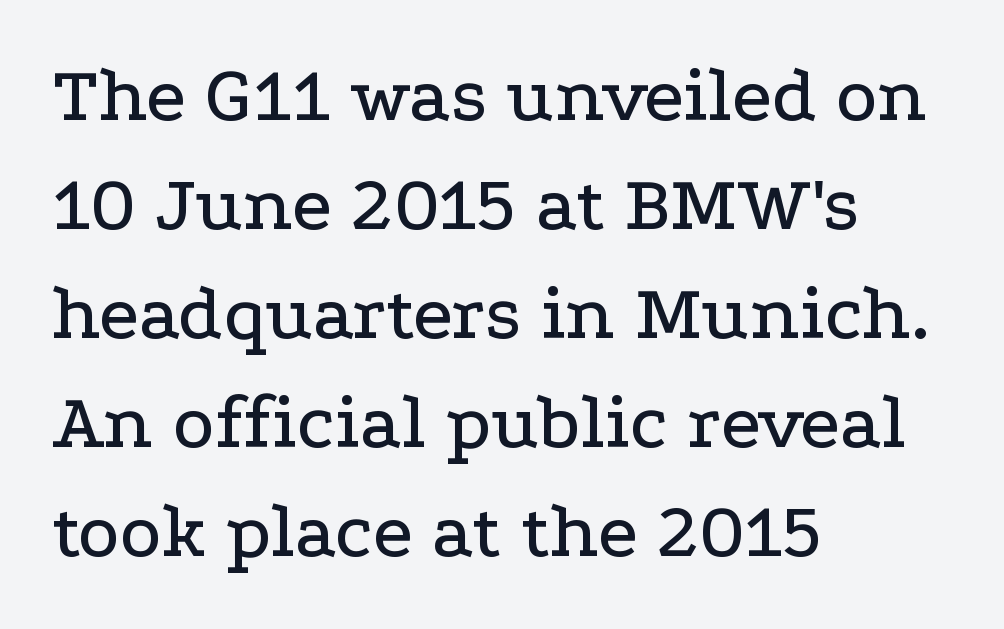
The leading is moderate, giving the passage an even texture. Each row of text sits above clean, open space. Think of a printed novel: that variable character pitch is what you see here. Layout note: lines flush left. In terms of letterform style, serifs are clearly present.
